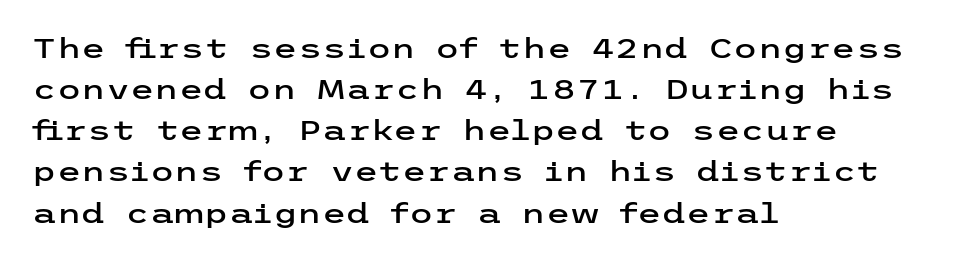
{"serif": "no", "italic": "no", "width": "wide", "stroke_contrast": "low", "x_height": "medium", "underline": "no", "align": "left", "line_spacing": "normal", "line_spacing_ratio": 1.47, "letter_spacing": "normal", "letter_spacing_em": 0.0, "glyph_px": 28}
